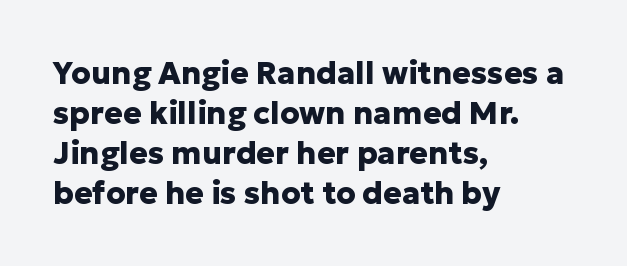
{"serif": "no", "italic": "no", "bold": "yes", "weight": "heavy", "width": "normal", "stroke_contrast": "low", "x_height": "medium", "monospaced": "no", "underline": "no", "align": "left", "line_spacing": "normal", "line_spacing_ratio": 1.29, "letter_spacing": "normal", "letter_spacing_em": 0.0, "glyph_px": 31}
